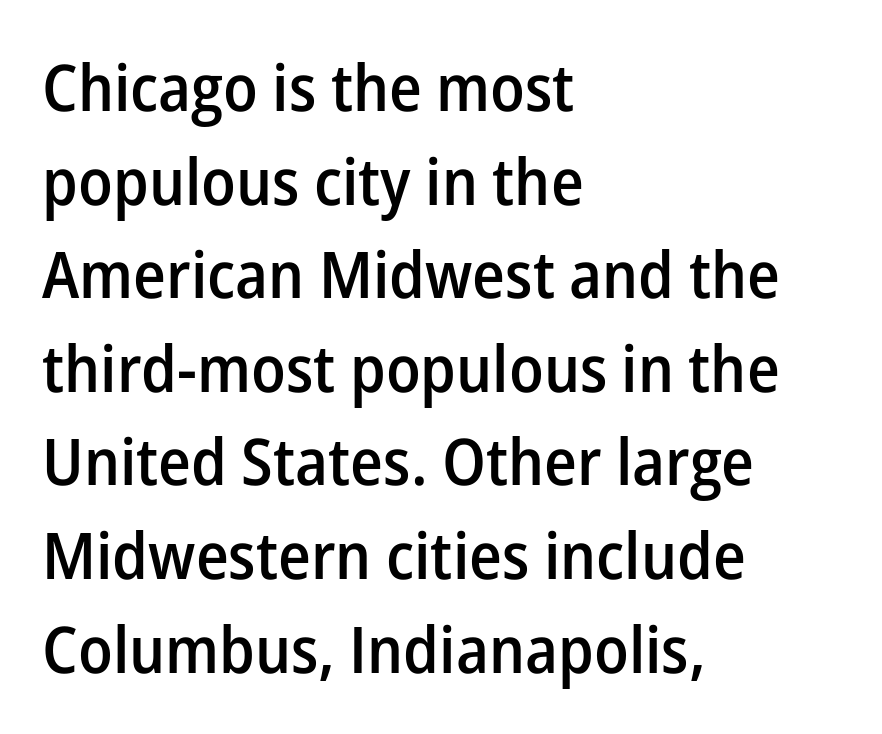
The image shows 65 px semibold sans-serif type, upright; set left-aligned, normal line spacing (1.44x), normal letter spacing, not underlined; low stroke contrast and a medium x-height.
